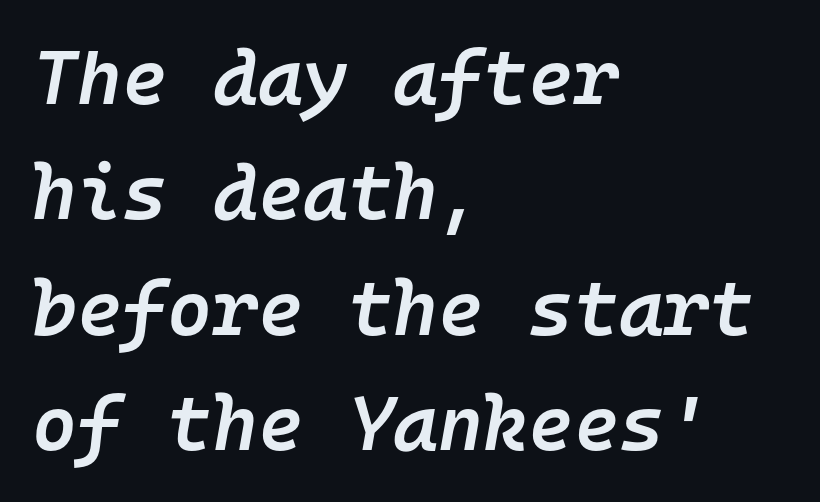
Q: Is the text bold? A: Semi-bold.
Q: Is the text italic (slanted)? A: Yes, it leans right by about 10 degrees.
Q: Is the text underlined? A: No.
Q: How is the paragraph aligned? A: Left-aligned.
Q: Is the spacing between letters normal or unusually wide? A: Normal.
Q: Is the spacing between lines tight, normal or loose? A: Normal.
Q: Width (condensed, normal, or wide)? A: Normal.
Q: Stroke contrast? A: Low.
Q: x-height? A: Medium.
Q: Monospaced? A: Yes.
